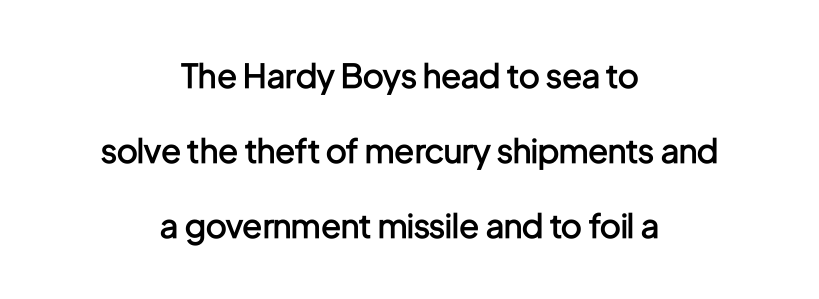
Q: Is the text bold? A: Semi-bold.
Q: Is the text italic (slanted)? A: No, it is upright.
Q: Is the typeface a serif or a sans-serif typeface? A: Sans-serif.
Q: Is the text underlined? A: No.
Q: How is the paragraph aligned? A: Centered.
Q: Is the spacing between letters normal or unusually wide? A: Normal.
Q: Is the spacing between lines tight, normal or loose? A: Loose.
Q: Width (condensed, normal, or wide)? A: Condensed.
Q: Stroke contrast? A: Low.
Q: x-height? A: Medium.
Q: Monospaced? A: No.
